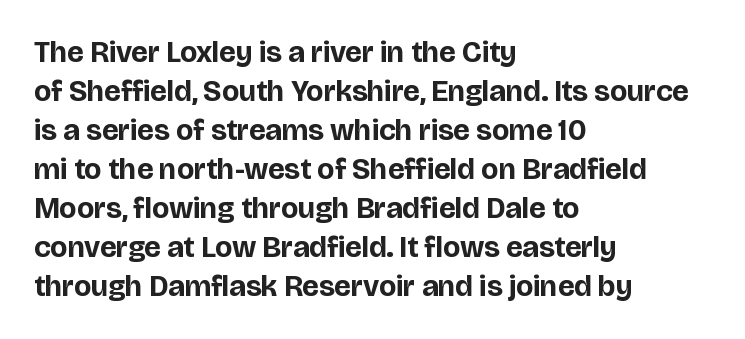
Evenly set lines give the paragraph a standard silhouette. It's the straight-up-and-down kind of type. The text was rendered using a sans face with plain stroke endings. Alignment: flush left. The passage shown is typed in a proportional face where columns would drift. Its strokes are broad and dark, the hallmark of bold type.
